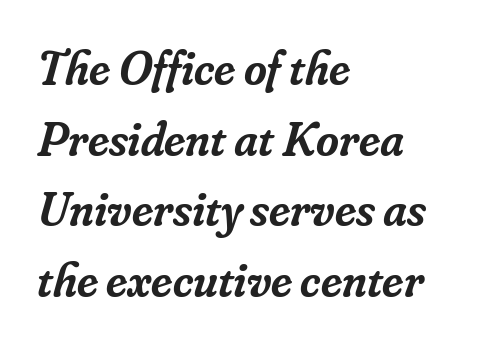
Q: Is the text bold? A: Semi-bold.
Q: Is the text italic (slanted)? A: Yes, it leans right by about 16 degrees.
Q: Is the typeface a serif or a sans-serif typeface? A: Serif.
Q: Is the text underlined? A: No.
Q: How is the paragraph aligned? A: Left-aligned.
Q: Is the spacing between letters normal or unusually wide? A: Normal.
Q: Is the spacing between lines tight, normal or loose? A: Normal.
Q: Width (condensed, normal, or wide)? A: Normal.
Q: Stroke contrast? A: Low.
Q: x-height? A: Small.
Q: Monospaced? A: No.
